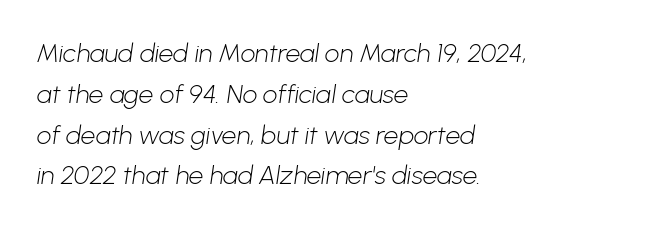
Q: Is the text bold? A: No.
Q: Is the text underlined? A: No.
Q: How is the paragraph aligned? A: Left-aligned.
Q: Is the spacing between letters normal or unusually wide? A: Normal.
Q: Is the spacing between lines tight, normal or loose? A: Normal.
